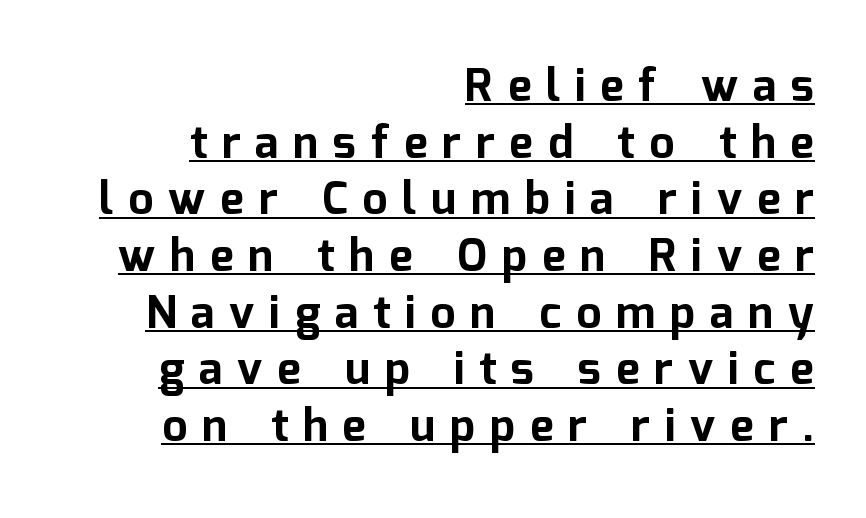
A typesetter would call this proportional, since set widths differ per character. These lines were composed using upright roman letters. Regarding leading, the lines here are spaced in the standard way. These characters rest on top of a visible drawn line.
